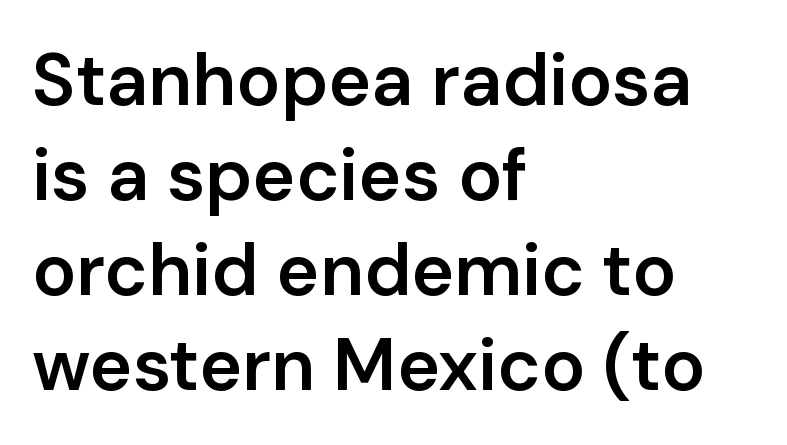
{"serif": "no", "italic": "no", "bold": "semi", "weight": "semibold", "width": "normal", "stroke_contrast": "low", "x_height": "medium", "monospaced": "no", "underline": "no", "align": "left", "line_spacing": "normal", "line_spacing_ratio": 1.3, "letter_spacing": "normal", "letter_spacing_em": 0.0, "glyph_px": 73}
